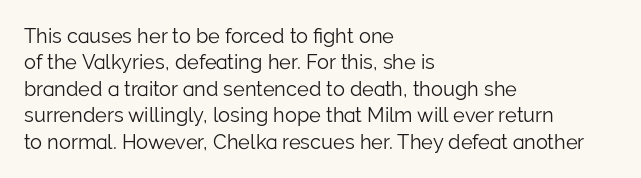
The image shows 20 px text type, upright; set left-aligned, normal line spacing (1.32x), normal letter spacing, not underlined.
